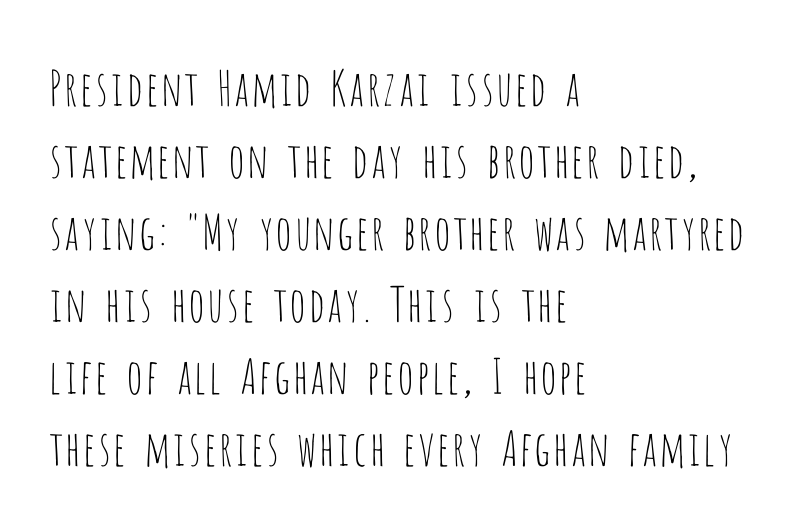
The image shows 48 px thin, condensed sans-serif type, upright; set left-aligned, normal line spacing (1.5x), normal letter spacing, not underlined; low stroke contrast and a large x-height.
